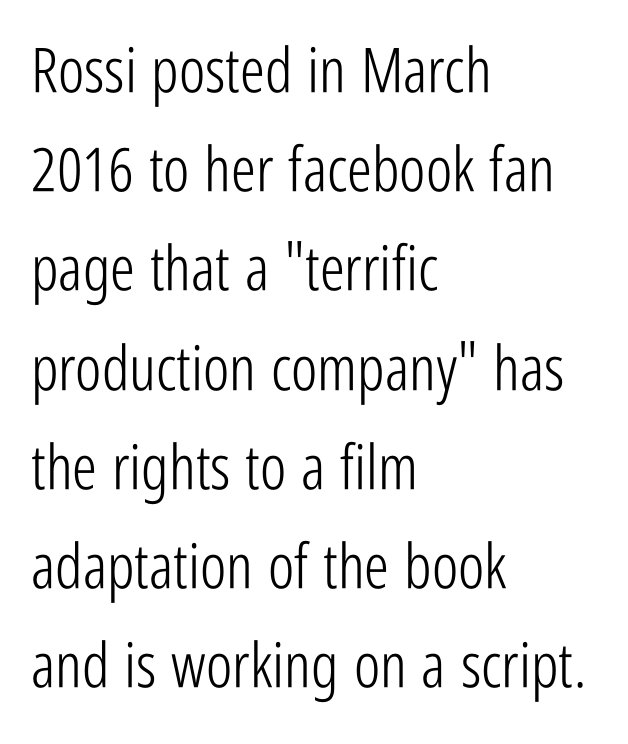
{"serif": "no", "italic": "no", "bold": "no", "weight": "light", "width": "condensed", "stroke_contrast": "low", "x_height": "medium", "monospaced": "no", "underline": "no", "align": "left", "line_spacing": "normal", "line_spacing_ratio": 1.6, "letter_spacing": "normal", "letter_spacing_em": 0.0, "glyph_px": 62}
